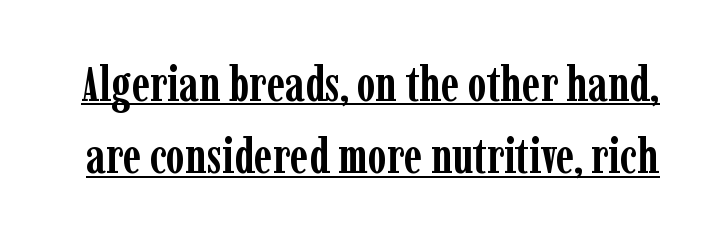
Q: Is the text bold? A: Yes.
Q: Is the text italic (slanted)? A: No, it is upright.
Q: Is the typeface a serif or a sans-serif typeface? A: Serif.
Q: Is the text underlined? A: Yes.
Q: Is the spacing between letters normal or unusually wide? A: Normal.
Q: Is the spacing between lines tight, normal or loose? A: Normal.
Q: Width (condensed, normal, or wide)? A: Condensed.
Q: Stroke contrast? A: Low.
Q: x-height? A: Medium.
Q: Monospaced? A: No.
